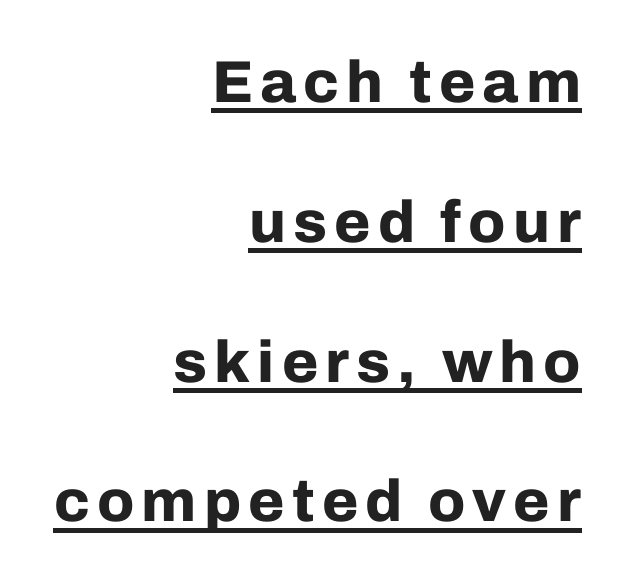
{"serif": "no", "italic": "no", "bold": "yes", "weight": "bold", "width": "normal", "stroke_contrast": "low", "x_height": "medium", "monospaced": "no", "underline": "yes", "align": "right", "line_spacing": "loose", "line_spacing_ratio": 2.37, "glyph_px": 59}
